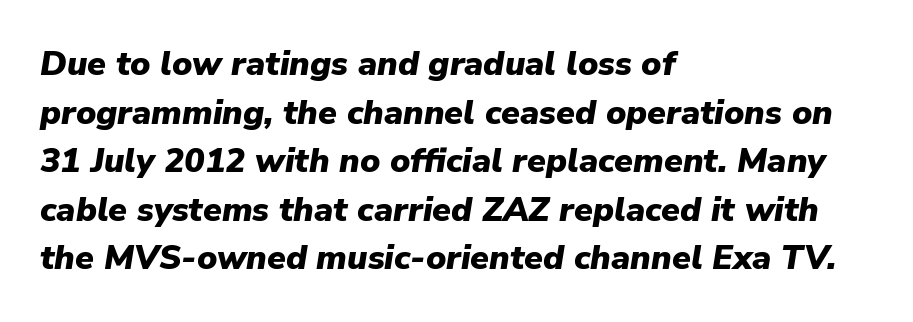
Q: Is the text bold? A: Yes.
Q: Is the text italic (slanted)? A: Yes, it leans right by about 9 degrees.
Q: Is the text underlined? A: No.
Q: How is the paragraph aligned? A: Left-aligned.
Q: Is the spacing between letters normal or unusually wide? A: Normal.
Q: Is the spacing between lines tight, normal or loose? A: Normal.
Q: Width (condensed, normal, or wide)? A: Normal.
Q: Stroke contrast? A: Low.
Q: x-height? A: Medium.
Q: Monospaced? A: No.
